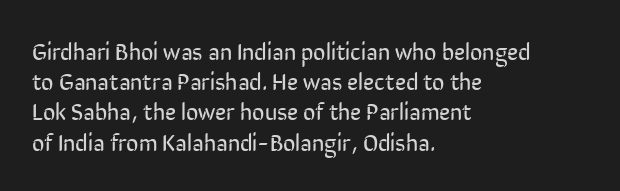
Q: Is the text bold? A: No.
Q: Is the text italic (slanted)? A: No, it is upright.
Q: Is the text underlined? A: No.
Q: How is the paragraph aligned? A: Left-aligned.
Q: Is the spacing between letters normal or unusually wide? A: Normal.
Q: Is the spacing between lines tight, normal or loose? A: Normal.
